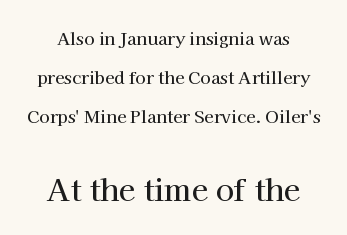
The image shows 30 px serif type, upright; set loose line spacing (2.29x), normal letter spacing, not underlined; the second (bottom) block is 1.76x larger; high stroke contrast and a medium x-height.
